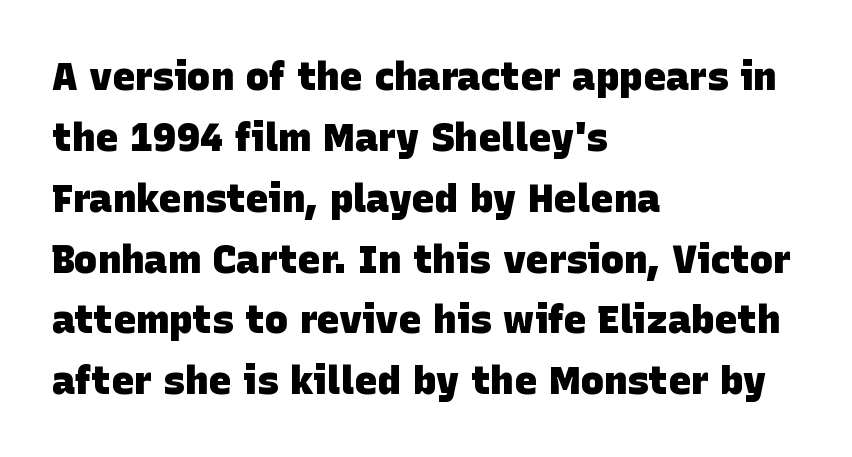
{"serif": "no", "bold": "yes", "weight": "heavy", "width": "normal", "stroke_contrast": "low", "x_height": "large", "monospaced": "no", "underline": "no", "align": "left", "line_spacing": "normal", "line_spacing_ratio": 1.56, "letter_spacing": "normal", "letter_spacing_em": 0.0, "glyph_px": 39}
